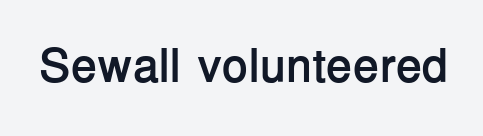
The image shows 48 px semibold sans-serif type, upright; set normal letter spacing, not underlined; low stroke contrast and a medium x-height.
